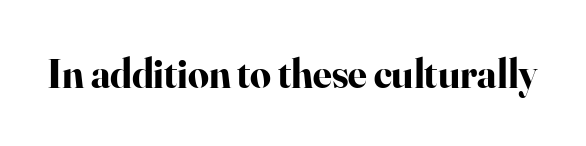
The image shows 41 px bold serif type, upright; set normal letter spacing, not underlined; high stroke contrast and a small x-height.
